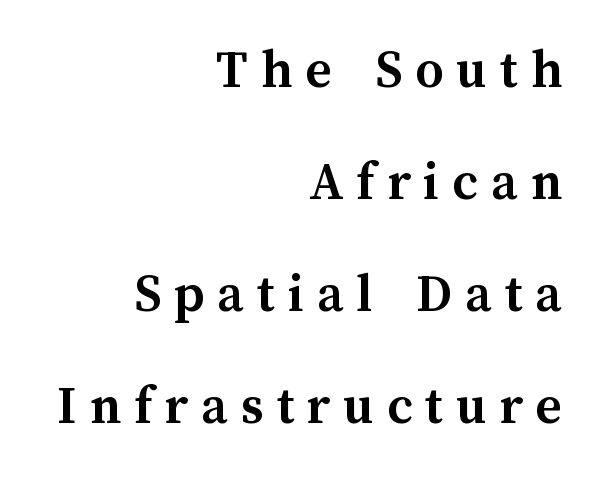
Q: Is the text bold? A: Yes.
Q: Is the text italic (slanted)? A: No, it is upright.
Q: Is the text underlined? A: No.
Q: How is the paragraph aligned? A: Right-aligned.
Q: Is the spacing between letters normal or unusually wide? A: Unusually wide.
Q: Is the spacing between lines tight, normal or loose? A: Loose.
Q: Width (condensed, normal, or wide)? A: Normal.
Q: Stroke contrast? A: Medium.
Q: x-height? A: Medium.
Q: Monospaced? A: No.
